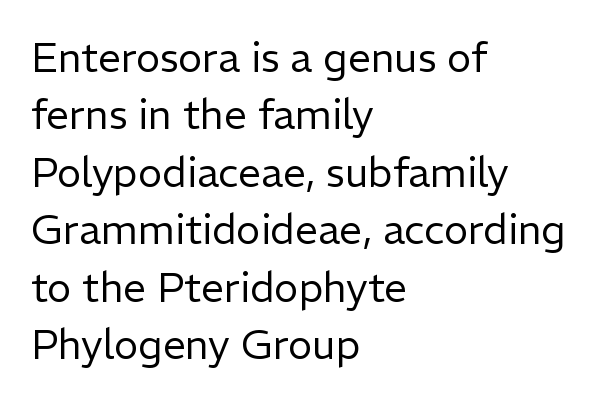
{"serif": "no", "italic": "no", "bold": "no", "weight": "regular", "width": "normal", "stroke_contrast": "low", "x_height": "medium", "monospaced": "no", "underline": "no", "align": "left", "line_spacing": "normal", "line_spacing_ratio": 1.4, "letter_spacing": "normal", "letter_spacing_em": 0.0, "glyph_px": 41}
